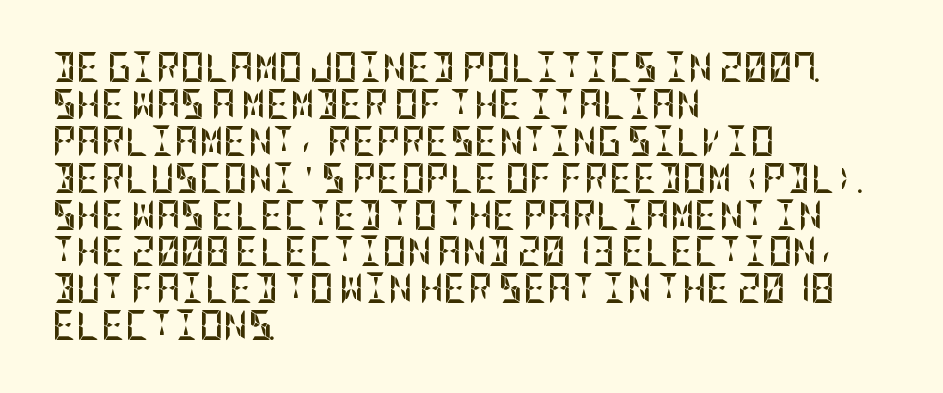
The image shows 30 px semibold, condensed sans-serif type, upright; set left-aligned, line spacing 1.23x, normal letter spacing, not underlined; low stroke contrast and a large x-height.
